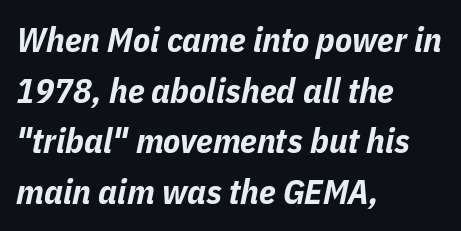
The image shows 35 px bold, condensed type, italic (leaning right); set left-aligned, normal line spacing (1.45x), normal letter spacing, not underlined; low stroke contrast and a medium x-height.
